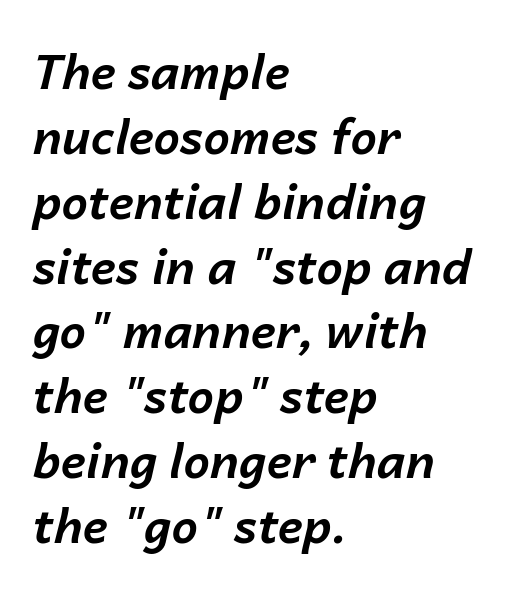
{"italic": "yes", "lean": "right", "slant_degrees": 14, "bold": "yes", "weight": "bold", "width": "normal", "stroke_contrast": "low", "x_height": "medium", "monospaced": "no", "underline": "no", "align": "left", "line_spacing": "normal", "line_spacing_ratio": 1.38, "letter_spacing": "normal", "letter_spacing_em": 0.0, "glyph_px": 47}
